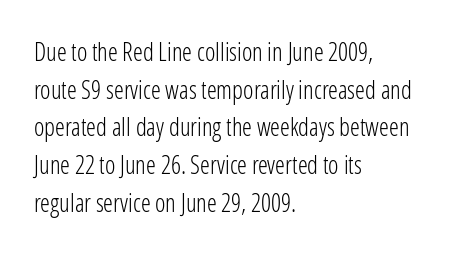
The face used here is rendered with its standard letterfit. Just letters on the line, the space beneath them empty. Caption: face not bold, strokes unweighted. Line spacing here is normal.
